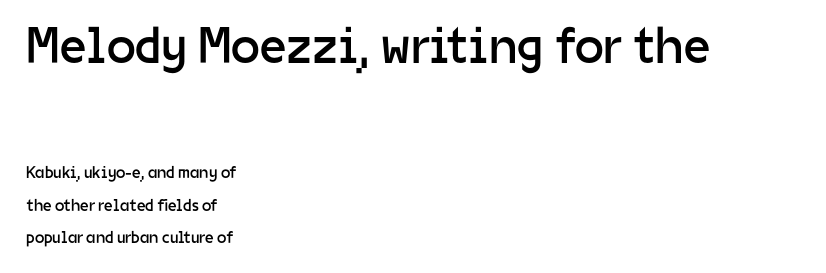
The image shows 52 px regular-weight sans-serif type, upright; set left-aligned, loose line spacing (1.9x), normal letter spacing, not underlined; the first (top) block is 3.06x larger; low stroke contrast and a medium x-height.
